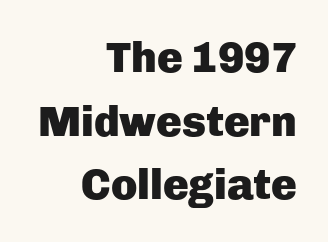
Tracking value appears to be zero — textbook default spacing. A typesetter would call this leading conventional body-copy spacing. These lines are set flush right with a ragged left edge. Typographically, this falls in the sans-serif category.
